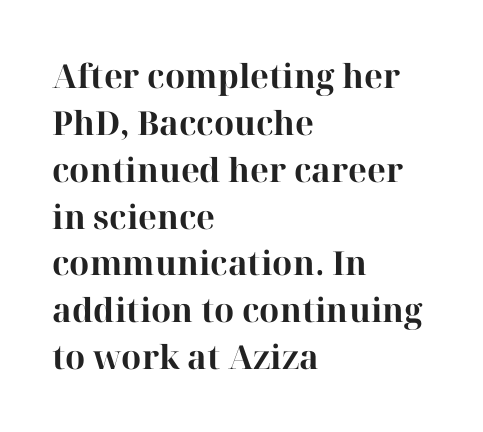
The passage shown is typeset with a serif family. The rendering uses a moderate line-height, typical for paragraphs. These lines are set flush left with a ragged right edge. If you drew a line through each stem, it would be perfectly vertical. The space beneath each line is pristine and unruled.
